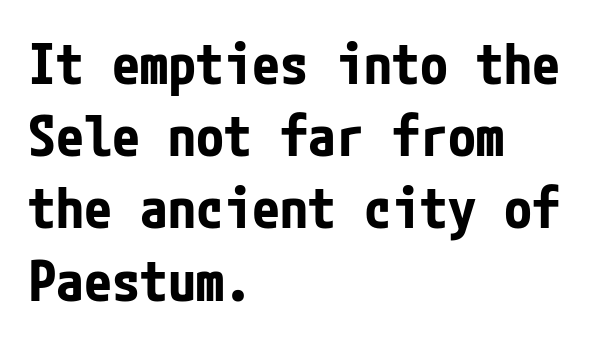
Q: Is the text bold? A: Yes.
Q: Is the text italic (slanted)? A: No, it is upright.
Q: Is the typeface a serif or a sans-serif typeface? A: Sans-serif.
Q: Is the text underlined? A: No.
Q: How is the paragraph aligned? A: Left-aligned.
Q: Is the spacing between letters normal or unusually wide? A: Normal.
Q: Is the spacing between lines tight, normal or loose? A: Normal.
Q: Width (condensed, normal, or wide)? A: Condensed.
Q: Stroke contrast? A: Low.
Q: x-height? A: Medium.
